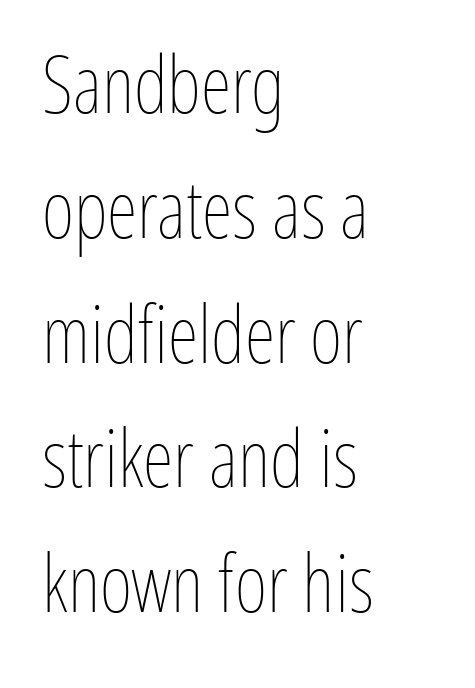
Is there much room between lines? A standard amount, neither cramped nor airy. A classic flush-left, rag-right setting is used for this passage. The font is comparable to plain body text, perhaps lighter. You could not count columns in this text — the font is proportionally spaced. These lines keep a tight, regular rhythm from letter to letter.
